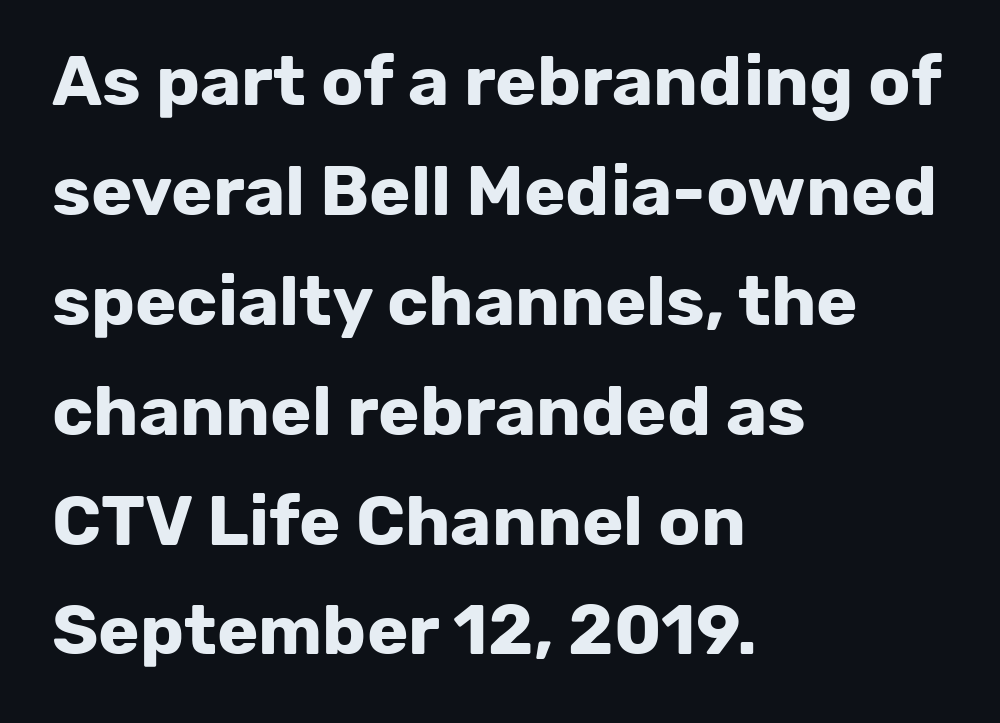
{"serif": "no", "italic": "no", "bold": "yes", "weight": "bold", "width": "normal", "stroke_contrast": "low", "x_height": "medium", "monospaced": "no", "underline": "no", "align": "left", "line_spacing": "normal", "line_spacing_ratio": 1.57, "letter_spacing": "normal", "letter_spacing_em": 0.0, "glyph_px": 70}
